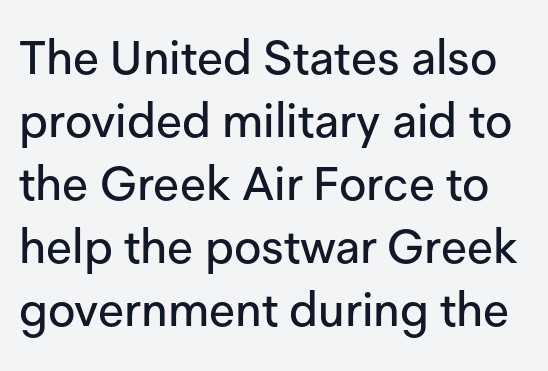
Q: Is the text italic (slanted)? A: No, it is upright.
Q: Is the typeface a serif or a sans-serif typeface? A: Sans-serif.
Q: Is the text underlined? A: No.
Q: Is the spacing between letters normal or unusually wide? A: Normal.
Q: Is the spacing between lines tight, normal or loose? A: Normal.
Q: Width (condensed, normal, or wide)? A: Normal.
Q: Stroke contrast? A: Low.
Q: x-height? A: Medium.
Q: Monospaced? A: No.
